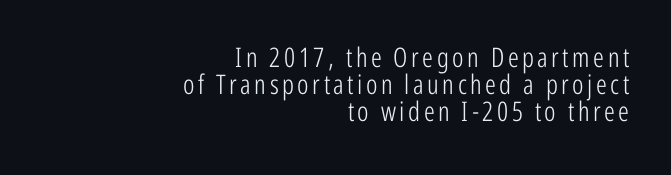
{"italic": "no", "bold": "no", "underline": "no", "align": "right", "line_spacing": "tight", "line_spacing_ratio": 1.0, "glyph_px": 27}
